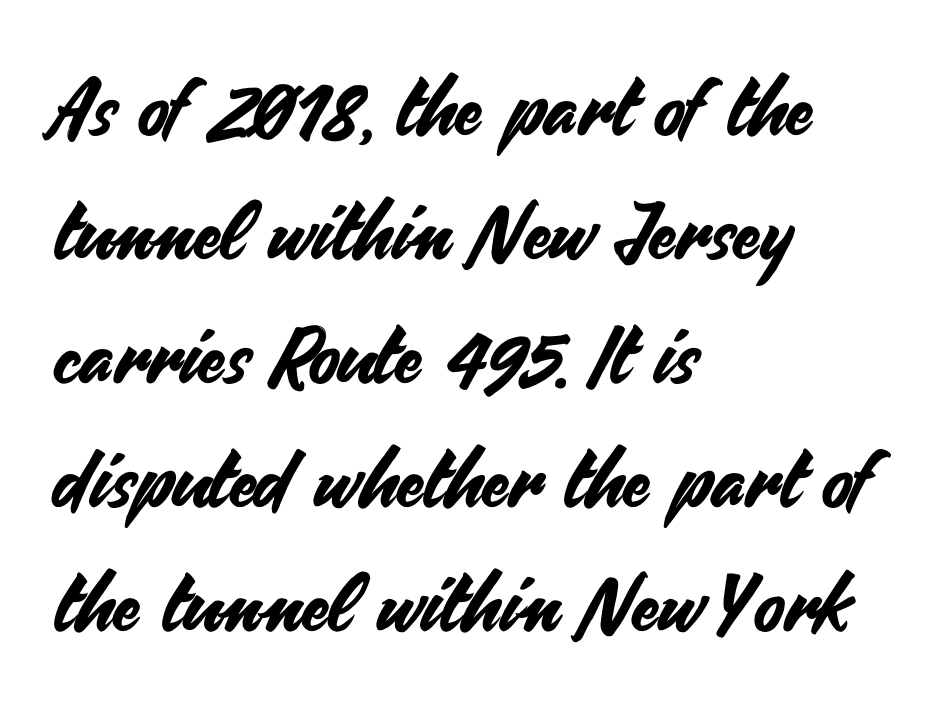
{"serif": "no", "width": "normal", "stroke_contrast": "medium", "x_height": "small", "monospaced": "no", "underline": "no", "align": "left", "line_spacing": "normal", "line_spacing_ratio": 1.57, "letter_spacing": "normal", "letter_spacing_em": 0.0, "glyph_px": 79}
